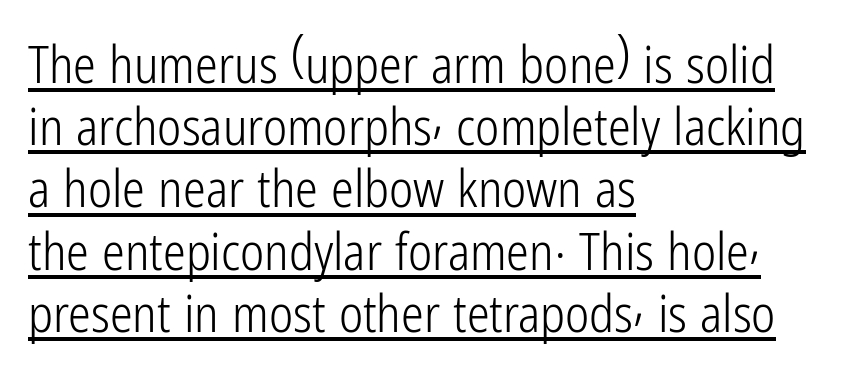
The font is comparable to plain body text, perhaps lighter. The rendering anchors every line to the left-hand side. Spacing between characters is what you'd get straight out of the box. Nope, no serifs anywhere on these letters. Proportional: the letters do not fall into vertical columns. The letters stand straight up with perfectly vertical stems.
